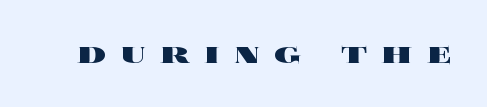
The letters advance in unequal steps, a hallmark of proportional type. Style check: upright. Plain, unruled lines of type. The face used here is rendered with a markedly widened letterfit. Its strokes are broad and dark, the hallmark of bold type.
